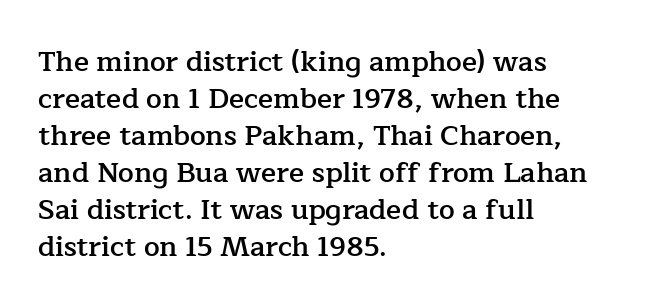
{"serif": "yes", "italic": "no", "bold": "semi", "weight": "semibold", "width": "normal", "stroke_contrast": "low", "x_height": "medium", "monospaced": "no", "underline": "no", "align": "left", "line_spacing": "normal", "line_spacing_ratio": 1.32, "letter_spacing": "normal", "letter_spacing_em": 0.0, "glyph_px": 28}
